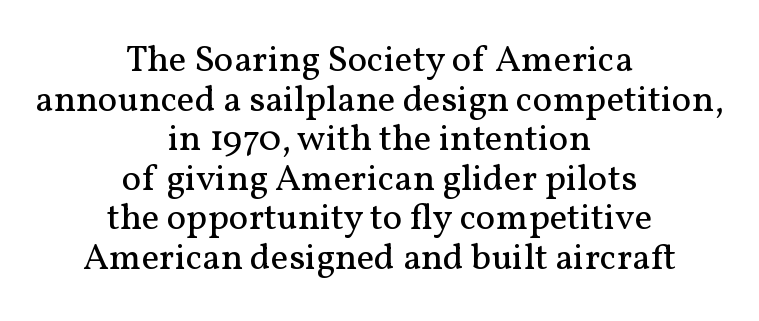
Do the letters lean? They stand straight. The glyphs are unaccompanied by any horizontal stroke below them. Note the varied advance widths — an 'i' is clearly narrower than an 'm'. You could barely slide anything between these rows. Line starts and ends both wander, symmetrically.
